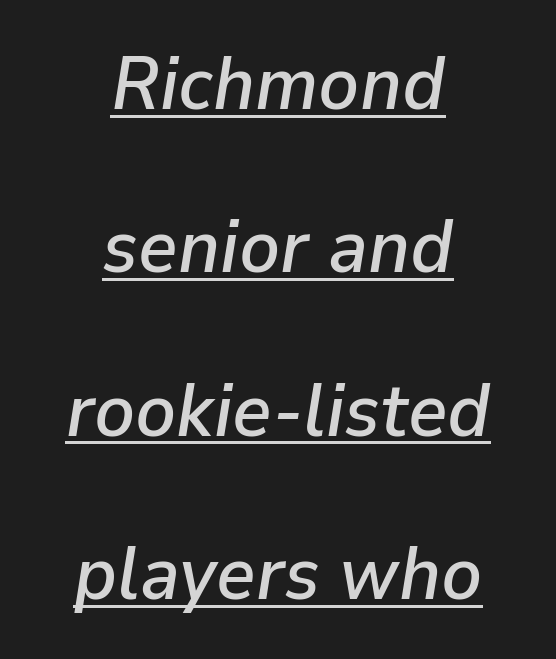
The image shows 76 px text type, italic (leaning right); set centered, loose line spacing (2.15x), normal letter spacing, underlined; low stroke contrast and a medium x-height.
